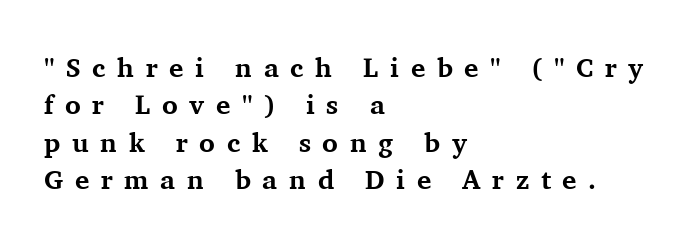
The image shows 27 px bold type, upright; set left-aligned, normal line spacing (1.38x), unusually wide letter spacing (+0.43 em), not underlined.
